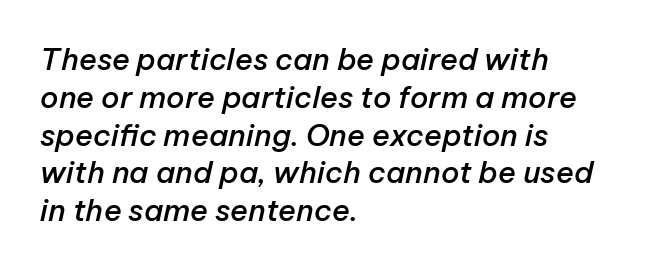
Characters follow at the spacing the type designer built in. In CSS terms this would be text-align: left. Is the type bold? Partly — it's a semibold, heavier than regular but not fully bold. Quick note: interline space is typical.
